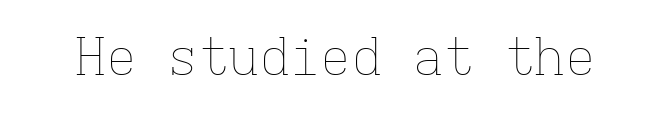
{"italic": "no", "bold": "no", "weight": "thin", "width": "normal", "stroke_contrast": "low", "x_height": "medium", "monospaced": "yes", "underline": "no", "letter_spacing": "normal", "letter_spacing_em": 0.0, "glyph_px": 51}
